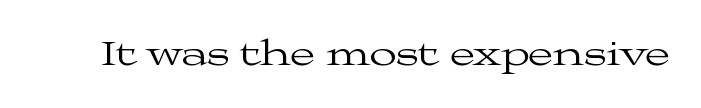
{"serif": "yes", "italic": "no", "bold": "no", "weight": "regular", "width": "wide", "stroke_contrast": "medium", "x_height": "medium", "monospaced": "no", "underline": "no", "letter_spacing": "normal", "letter_spacing_em": 0.0, "glyph_px": 36}
